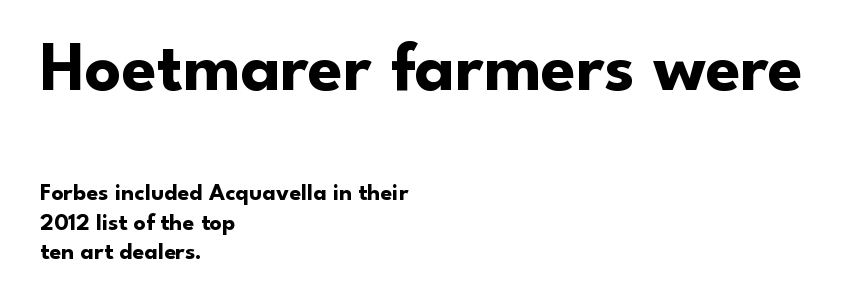
{"serif": "no", "italic": "no", "bold": "yes", "weight": "bold", "width": "normal", "stroke_contrast": "low", "x_height": "small", "monospaced": "no", "underline": "no", "align": "left", "line_spacing_ratio": 1.22, "letter_spacing": "normal", "letter_spacing_em": 0.0, "larger_block": "first", "size_ratio": 2.96, "glyph_px": 71}
